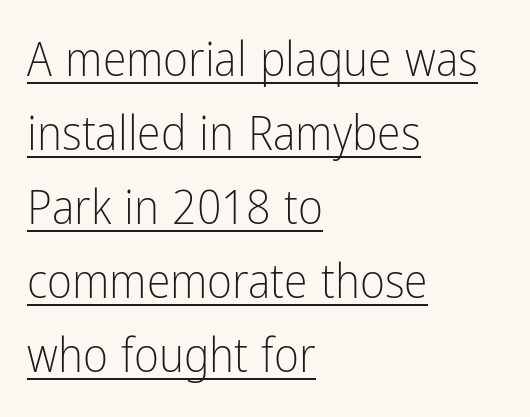
The image shows 48 px light, condensed sans-serif type, upright; set left-aligned, normal line spacing (1.54x), normal letter spacing, underlined; low stroke contrast and a medium x-height.
